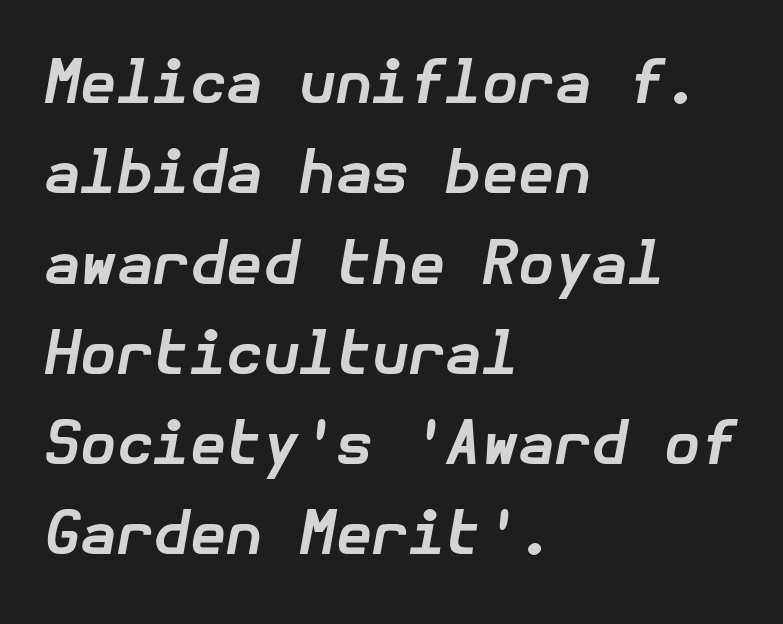
The image shows 59 px bold type, italic (leaning right); set left-aligned, normal line spacing (1.53x), normal letter spacing, not underlined; low stroke contrast and a medium x-height.
